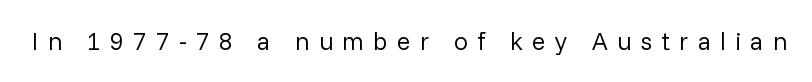
{"italic": "no", "bold": "no", "underline": "no", "letter_spacing": "wide", "letter_spacing_em": 0.37, "glyph_px": 25}
